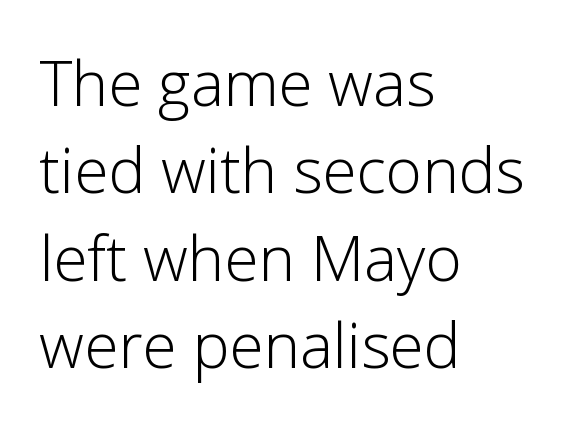
{"serif": "no", "italic": "no", "bold": "no", "weight": "light", "width": "normal", "stroke_contrast": "low", "x_height": "medium", "monospaced": "no", "underline": "no", "align": "left", "line_spacing": "normal", "line_spacing_ratio": 1.41, "letter_spacing": "normal", "letter_spacing_em": 0.0, "glyph_px": 62}
